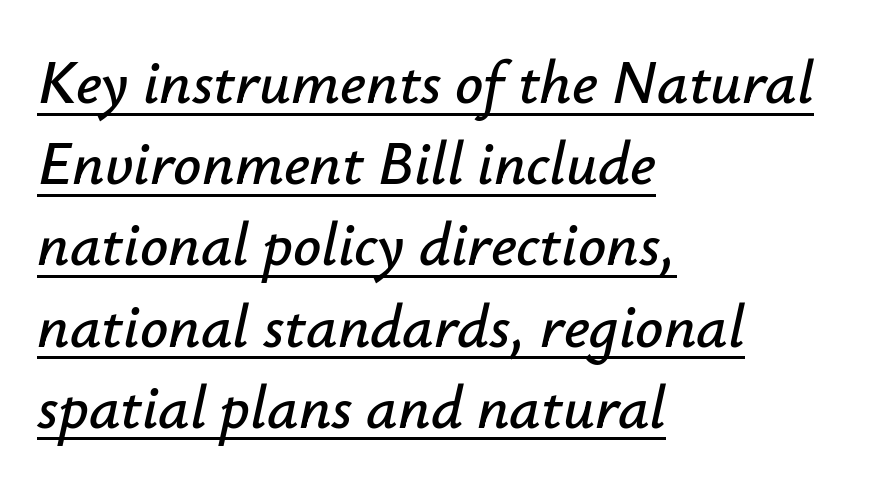
{"italic": "yes", "lean": "right", "slant_degrees": 12, "width": "normal", "stroke_contrast": "low", "x_height": "small", "monospaced": "no", "underline": "yes", "align": "left", "line_spacing": "normal", "line_spacing_ratio": 1.31, "letter_spacing": "normal", "letter_spacing_em": 0.0, "glyph_px": 62}
